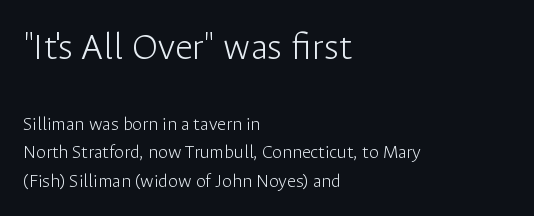
Q: Is the text bold? A: No.
Q: Is the text italic (slanted)? A: No, it is upright.
Q: Is the typeface a serif or a sans-serif typeface? A: Sans-serif.
Q: Is the text underlined? A: No.
Q: How is the paragraph aligned? A: Left-aligned.
Q: Is the spacing between letters normal or unusually wide? A: Normal.
Q: Is the spacing between lines tight, normal or loose? A: Normal.
Q: Which block of text is set in a larger size, the first (top) or the second (bottom)? A: The first (top) one.
Q: Width (condensed, normal, or wide)? A: Normal.
Q: Stroke contrast? A: Low.
Q: x-height? A: Medium.
Q: Monospaced? A: No.
